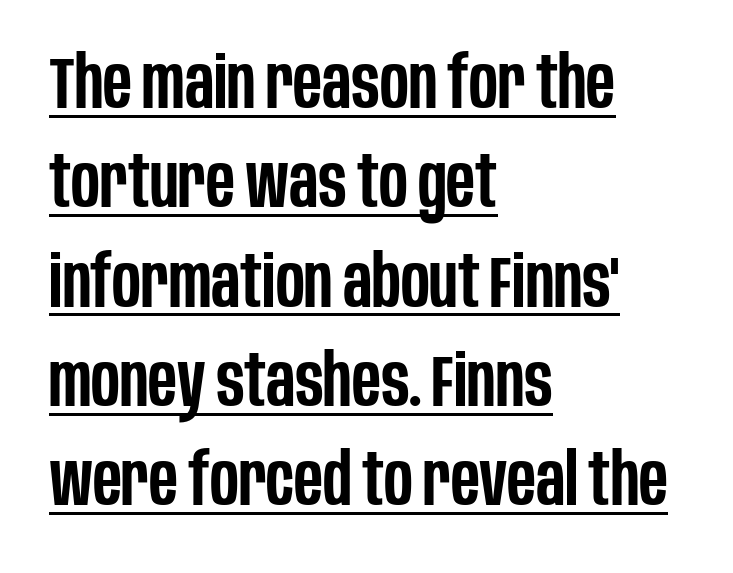
{"serif": "no", "italic": "no", "bold": "semi", "weight": "semibold", "width": "condensed", "stroke_contrast": "low", "x_height": "large", "monospaced": "no", "underline": "yes", "align": "left", "line_spacing": "normal", "line_spacing_ratio": 1.36, "letter_spacing": "normal", "letter_spacing_em": 0.0, "glyph_px": 73}
